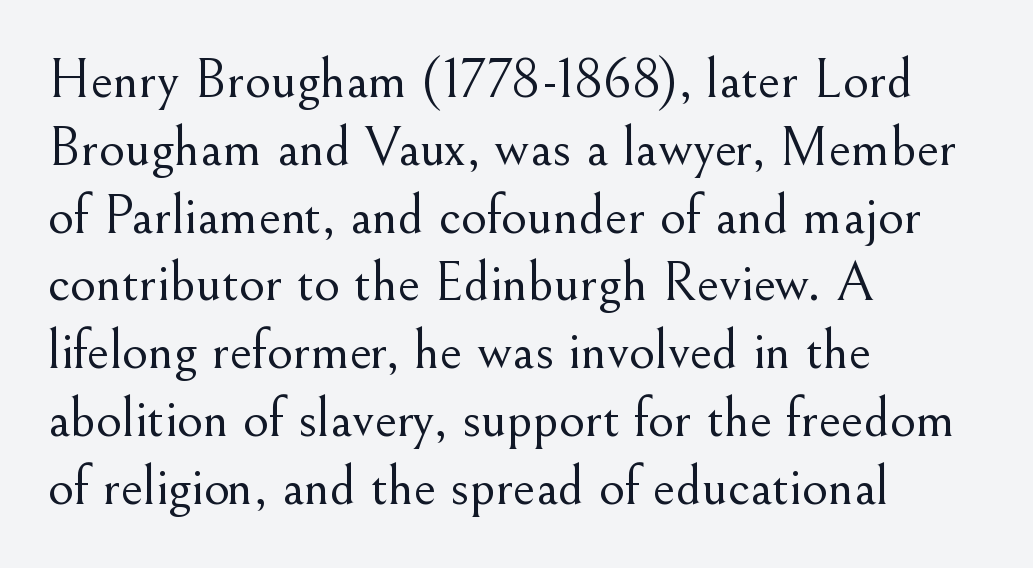
Q: Is the text bold? A: No.
Q: Is the text italic (slanted)? A: No, it is upright.
Q: Is the typeface a serif or a sans-serif typeface? A: Serif.
Q: Is the text underlined? A: No.
Q: How is the paragraph aligned? A: Left-aligned.
Q: Is the spacing between letters normal or unusually wide? A: Normal.
Q: Width (condensed, normal, or wide)? A: Normal.
Q: Stroke contrast? A: Medium.
Q: x-height? A: Small.
Q: Monospaced? A: No.
